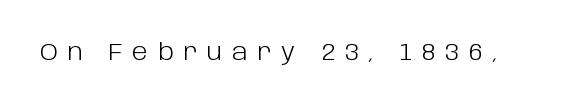
{"italic": "no", "bold": "no", "underline": "no", "letter_spacing": "wide", "letter_spacing_em": 0.4, "glyph_px": 24}
